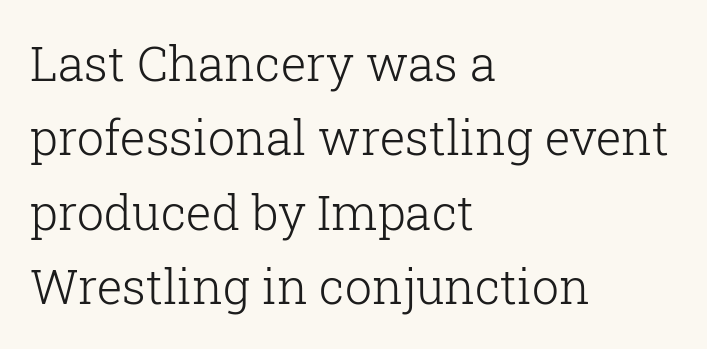
Q: Is the text bold? A: No.
Q: Is the text italic (slanted)? A: No, it is upright.
Q: Is the typeface a serif or a sans-serif typeface? A: Serif.
Q: Is the text underlined? A: No.
Q: How is the paragraph aligned? A: Left-aligned.
Q: Is the spacing between letters normal or unusually wide? A: Normal.
Q: Is the spacing between lines tight, normal or loose? A: Normal.
Q: Width (condensed, normal, or wide)? A: Normal.
Q: Stroke contrast? A: Low.
Q: x-height? A: Medium.
Q: Monospaced? A: No.
